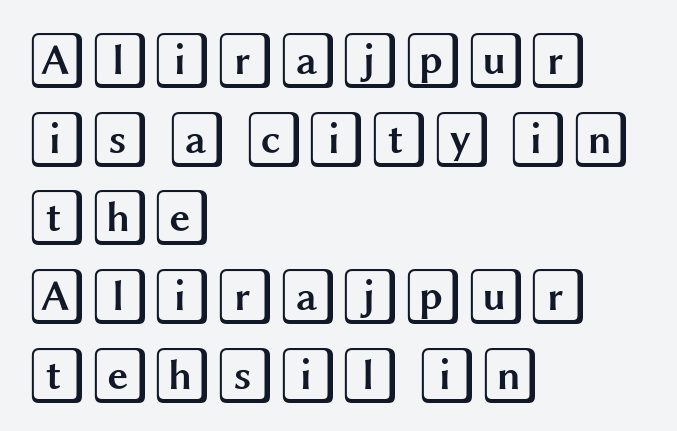
The image shows 57 px wide type, upright; set left-aligned, normal line spacing (1.38x), normal letter spacing, not underlined; a large x-height.
